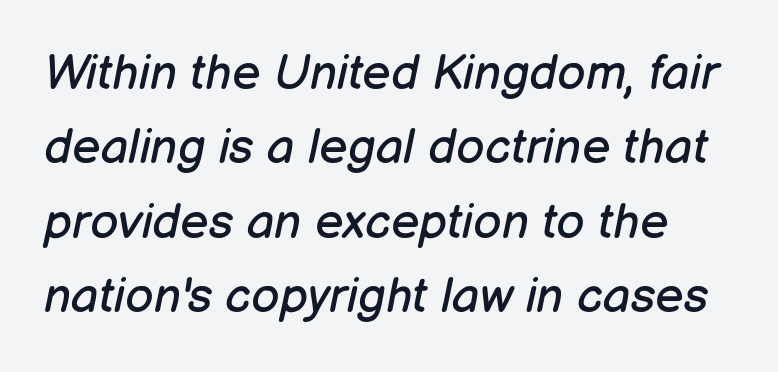
The image shows 49 px regular-weight type, italic (leaning right); set normal line spacing (1.52x), normal letter spacing, not underlined; low stroke contrast and a medium x-height.
